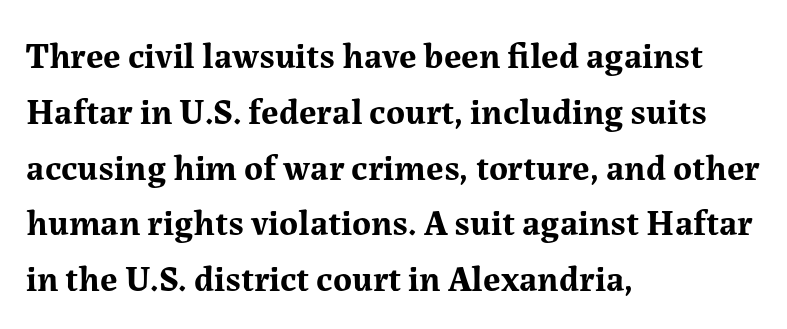
Q: Is the text bold? A: Yes.
Q: Is the text italic (slanted)? A: No, it is upright.
Q: Is the typeface a serif or a sans-serif typeface? A: Serif.
Q: Is the text underlined? A: No.
Q: How is the paragraph aligned? A: Left-aligned.
Q: Is the spacing between letters normal or unusually wide? A: Normal.
Q: Is the spacing between lines tight, normal or loose? A: Normal.
Q: Width (condensed, normal, or wide)? A: Normal.
Q: Stroke contrast? A: Medium.
Q: x-height? A: Medium.
Q: Monospaced? A: No.
